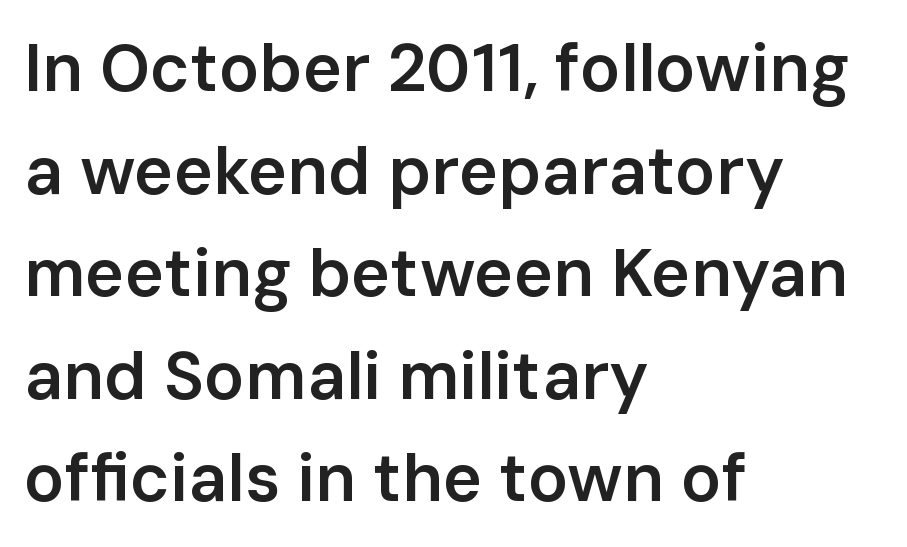
{"serif": "no", "italic": "no", "bold": "semi", "weight": "semibold", "width": "normal", "stroke_contrast": "low", "x_height": "medium", "monospaced": "no", "underline": "no", "align": "left", "line_spacing": "normal", "line_spacing_ratio": 1.53, "letter_spacing": "normal", "letter_spacing_em": 0.0, "glyph_px": 67}
